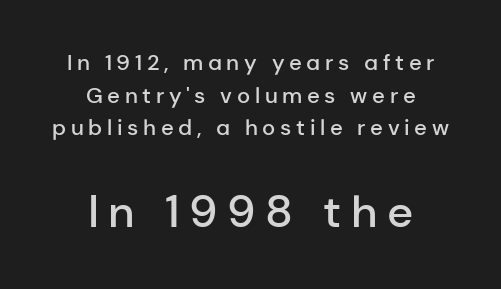
{"serif": "no", "italic": "no", "bold": "semi", "weight": "semibold", "width": "normal", "stroke_contrast": "low", "x_height": "medium", "monospaced": "no", "underline": "no", "align": "center", "line_spacing": "normal", "line_spacing_ratio": 1.48, "letter_spacing": "wide", "letter_spacing_em": 0.21, "larger_block": "second", "size_ratio": 2.05, "glyph_px": 45}
